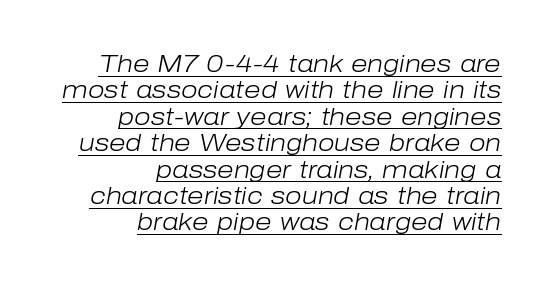
{"italic": "yes", "lean": "right", "slant_degrees": 10, "bold": "no", "underline": "yes", "align": "right", "line_spacing": "tight", "line_spacing_ratio": 1.1, "letter_spacing": "normal", "letter_spacing_em": 0.0, "glyph_px": 24}
